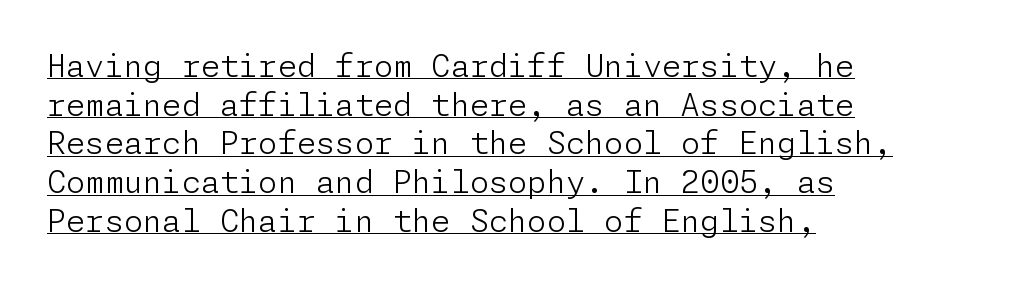
{"serif": "no", "italic": "no", "bold": "no", "weight": "light", "width": "normal", "stroke_contrast": "low", "x_height": "medium", "underline": "yes", "align": "left", "line_spacing": "normal", "line_spacing_ratio": 1.25, "letter_spacing": "normal", "letter_spacing_em": 0.0, "glyph_px": 31}
